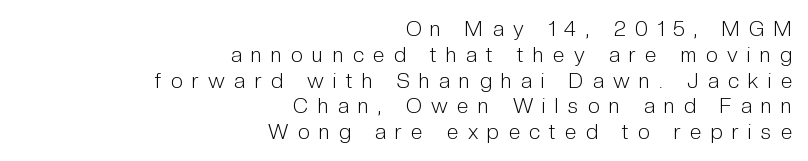
The image shows 21 px text type, upright; set right-aligned, line spacing 1.23x, unusually wide letter spacing (+0.45 em), not underlined.
